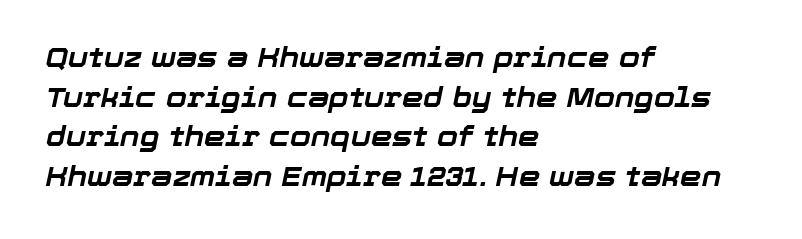
{"italic": "yes", "lean": "right", "slant_degrees": 12, "bold": "yes", "underline": "no", "align": "left", "line_spacing": "normal", "line_spacing_ratio": 1.47, "letter_spacing": "normal", "letter_spacing_em": 0.0, "glyph_px": 27}
